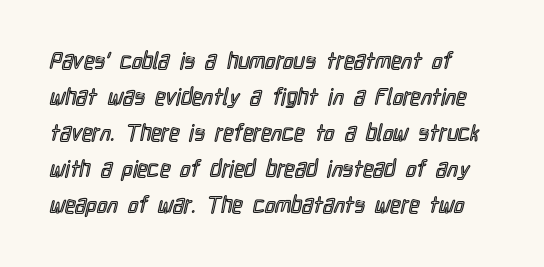
The zone under the glyphs is completely vacant. The rows are spaced the way most documents space them. The letterforms sit shoulder to shoulder at normal distance.
